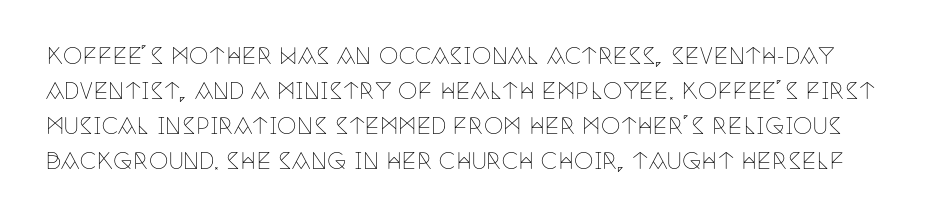
{"italic": "no", "bold": "no", "underline": "no", "line_spacing": "normal", "line_spacing_ratio": 1.59, "letter_spacing": "normal", "letter_spacing_em": 0.0, "glyph_px": 22}
